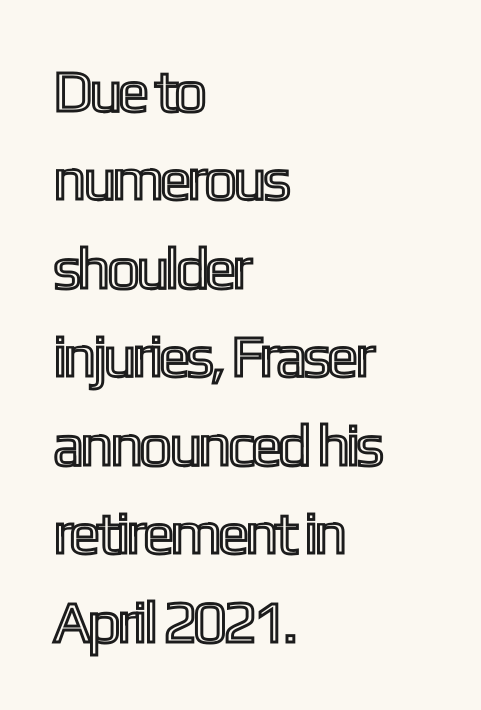
Q: Is the text italic (slanted)? A: No, it is upright.
Q: Is the text underlined? A: No.
Q: How is the paragraph aligned? A: Left-aligned.
Q: Is the spacing between letters normal or unusually wide? A: Normal.
Q: Is the spacing between lines tight, normal or loose? A: Normal.
Q: Width (condensed, normal, or wide)? A: Condensed.
Q: x-height? A: Medium.
Q: Monospaced? A: No.
